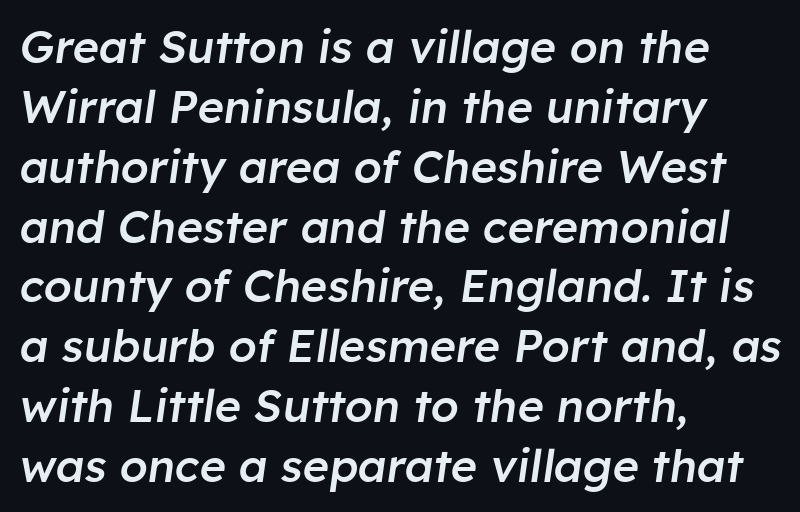
Stroke thickness is moderately raised; the sample reads as semibold. Notice how the stems are inclined rather than vertical — that's the hallmark of italics. Just letters on the line, the space beneath them empty. A typesetter would call this zero additional tracking.
